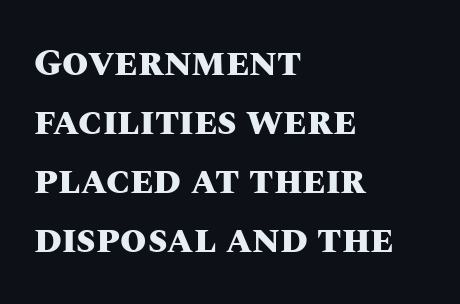
{"italic": "no", "bold": "yes", "weight": "heavy", "width": "normal", "stroke_contrast": "medium", "x_height": "large", "monospaced": "no", "underline": "no", "align": "left", "line_spacing": "normal", "line_spacing_ratio": 1.55, "letter_spacing": "normal", "letter_spacing_em": 0.0, "glyph_px": 38}
